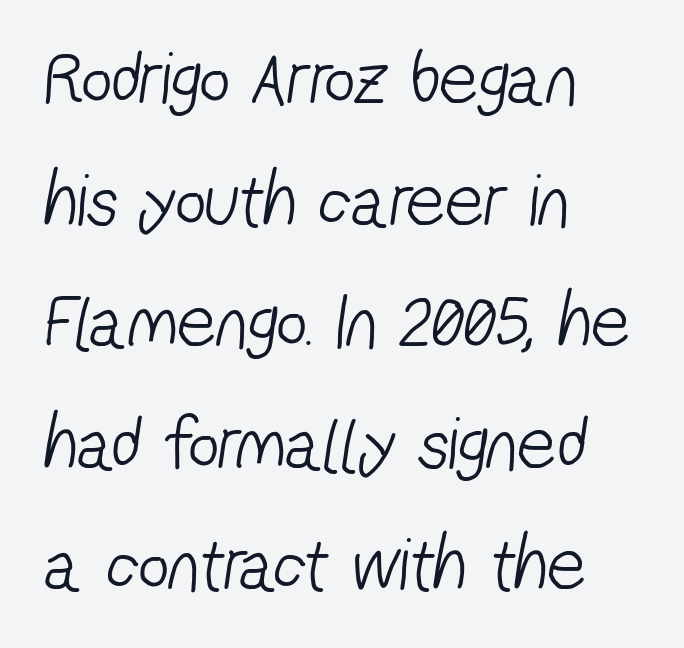
Q: Is the text bold? A: No.
Q: Is the typeface a serif or a sans-serif typeface? A: Sans-serif.
Q: Is the text underlined? A: No.
Q: How is the paragraph aligned? A: Left-aligned.
Q: Is the spacing between letters normal or unusually wide? A: Normal.
Q: Is the spacing between lines tight, normal or loose? A: Normal.
Q: Width (condensed, normal, or wide)? A: Condensed.
Q: Stroke contrast? A: Low.
Q: x-height? A: Medium.
Q: Monospaced? A: No.
